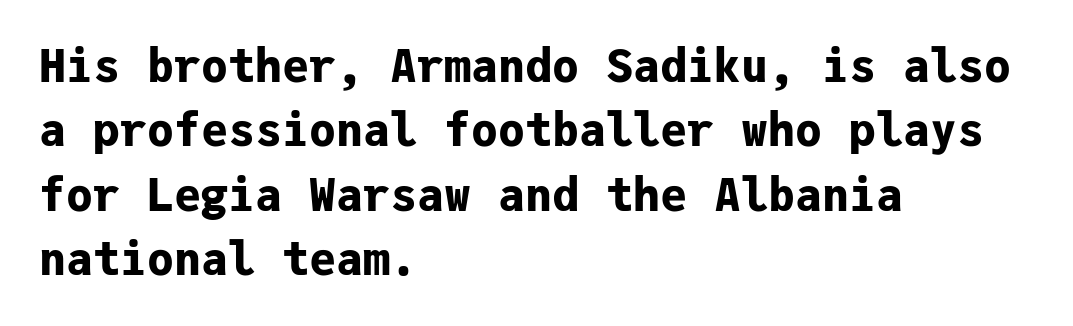
{"serif": "no", "italic": "no", "bold": "yes", "weight": "bold", "width": "normal", "stroke_contrast": "low", "x_height": "medium", "monospaced": "yes", "underline": "no", "align": "left", "line_spacing": "normal", "line_spacing_ratio": 1.43, "letter_spacing": "normal", "letter_spacing_em": 0.0, "glyph_px": 45}
